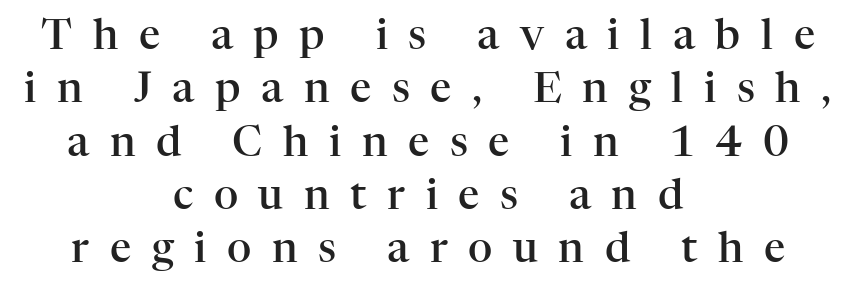
Do the characters align in a grid? No, the font is proportional. Summary of vertical rhythm: regular, with standard interline spacing. The glyphs in this specimen are seriffed. This rendering features lettering with no underline. Compared with typical body copy, the letter spacing here is much looser.
